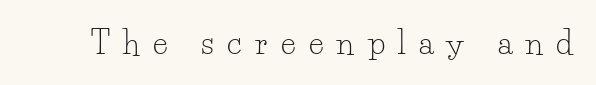
Q: Is the text bold? A: No.
Q: Is the text italic (slanted)? A: No, it is upright.
Q: Is the typeface a serif or a sans-serif typeface? A: Serif.
Q: Is the text underlined? A: No.
Q: Is the spacing between letters normal or unusually wide? A: Unusually wide.
Q: Width (condensed, normal, or wide)? A: Normal.
Q: Stroke contrast? A: Low.
Q: x-height? A: Small.
Q: Monospaced? A: No.
